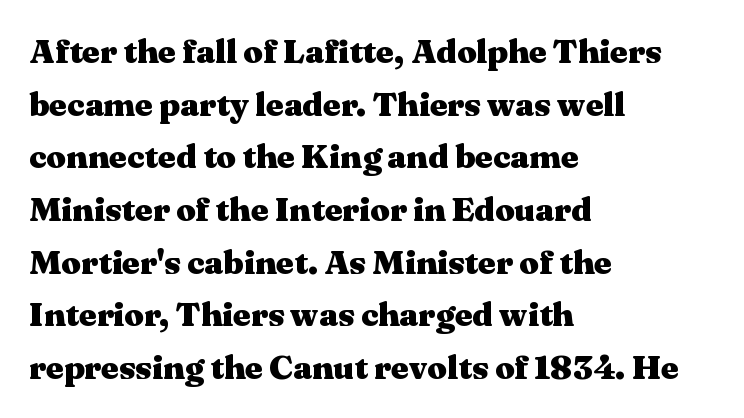
Q: Is the text bold? A: Yes.
Q: Is the text italic (slanted)? A: No, it is upright.
Q: Is the typeface a serif or a sans-serif typeface? A: Serif.
Q: Is the text underlined? A: No.
Q: How is the paragraph aligned? A: Left-aligned.
Q: Is the spacing between letters normal or unusually wide? A: Normal.
Q: Is the spacing between lines tight, normal or loose? A: Normal.
Q: Width (condensed, normal, or wide)? A: Wide.
Q: Stroke contrast? A: Medium.
Q: x-height? A: Medium.
Q: Monospaced? A: No.
